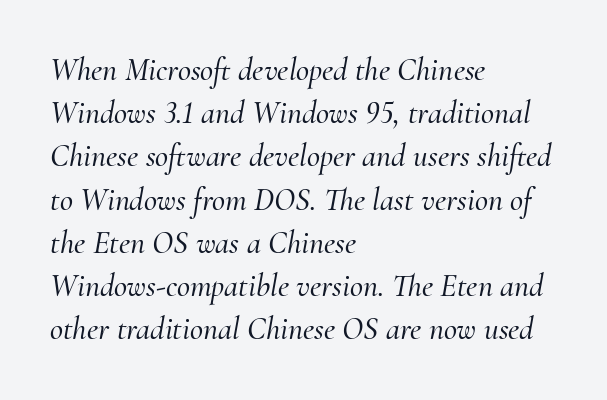
Q: Is the text italic (slanted)? A: Yes, it leans right by about 10 degrees.
Q: Is the typeface a serif or a sans-serif typeface? A: Serif.
Q: Is the text underlined? A: No.
Q: How is the paragraph aligned? A: Left-aligned.
Q: Is the spacing between letters normal or unusually wide? A: Normal.
Q: Is the spacing between lines tight, normal or loose? A: Normal.
Q: Width (condensed, normal, or wide)? A: Normal.
Q: Stroke contrast? A: Medium.
Q: x-height? A: Small.
Q: Monospaced? A: No.
